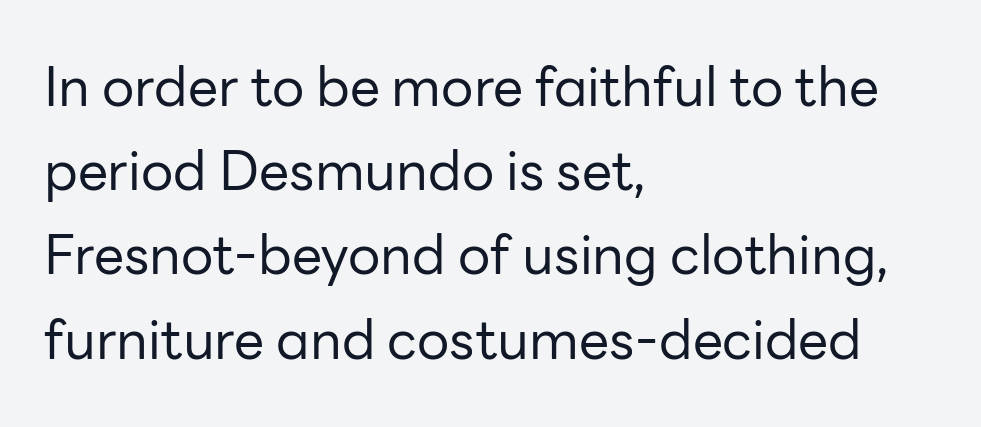
Q: Is the text bold? A: No.
Q: Is the text italic (slanted)? A: No, it is upright.
Q: Is the typeface a serif or a sans-serif typeface? A: Sans-serif.
Q: Is the text underlined? A: No.
Q: How is the paragraph aligned? A: Left-aligned.
Q: Is the spacing between letters normal or unusually wide? A: Normal.
Q: Is the spacing between lines tight, normal or loose? A: Normal.
Q: Width (condensed, normal, or wide)? A: Normal.
Q: Stroke contrast? A: Low.
Q: x-height? A: Medium.
Q: Monospaced? A: No.
